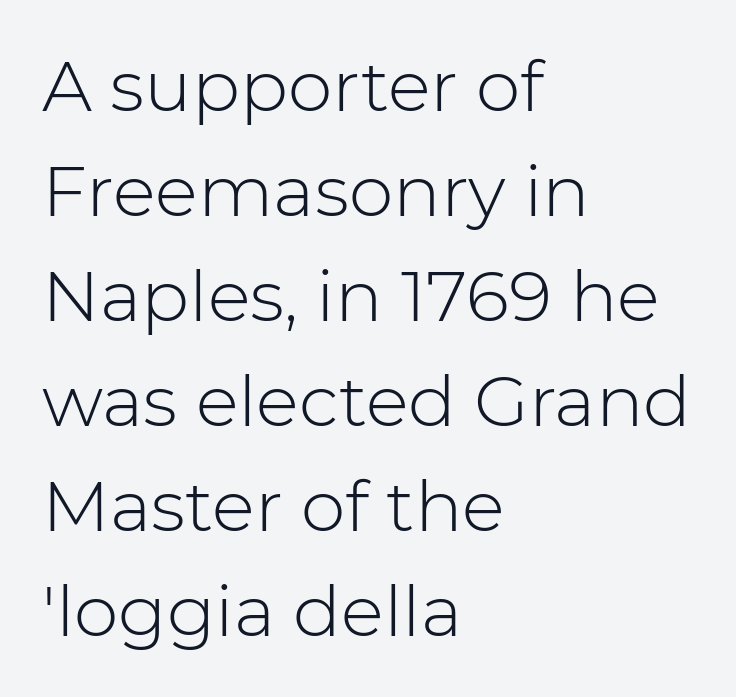
{"serif": "no", "italic": "no", "bold": "no", "weight": "light", "width": "normal", "stroke_contrast": "low", "x_height": "medium", "monospaced": "no", "underline": "no", "align": "left", "line_spacing": "normal", "line_spacing_ratio": 1.48, "letter_spacing": "normal", "letter_spacing_em": 0.0, "glyph_px": 71}
